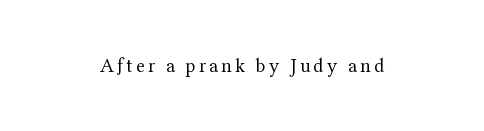
{"italic": "no", "bold": "no", "underline": "no", "glyph_px": 20}
